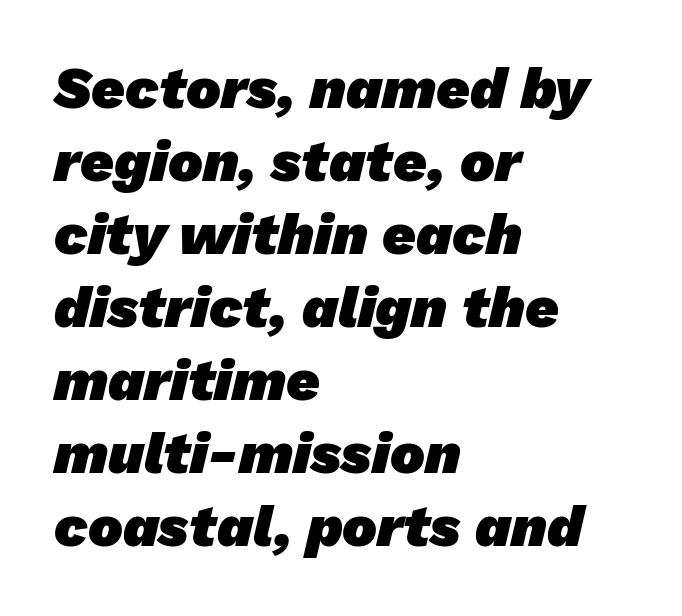
{"serif": "no", "bold": "yes", "weight": "heavy", "width": "normal", "stroke_contrast": "low", "x_height": "medium", "monospaced": "no", "underline": "no", "align": "left", "line_spacing": "normal", "line_spacing_ratio": 1.26, "letter_spacing": "normal", "letter_spacing_em": 0.0, "glyph_px": 58}
